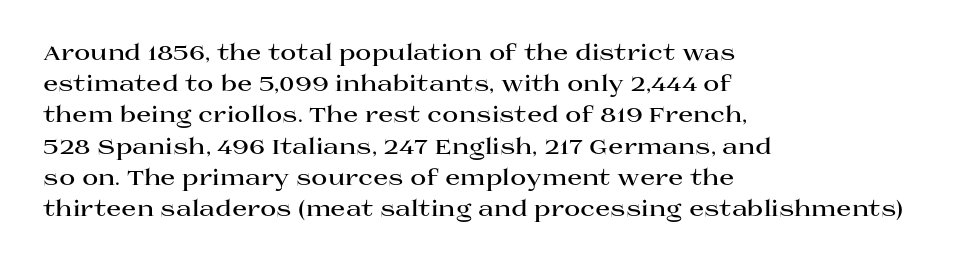
Q: Is the text bold? A: Yes.
Q: Is the text italic (slanted)? A: No, it is upright.
Q: Is the text underlined? A: No.
Q: How is the paragraph aligned? A: Left-aligned.
Q: Is the spacing between letters normal or unusually wide? A: Normal.
Q: Is the spacing between lines tight, normal or loose? A: Normal.
